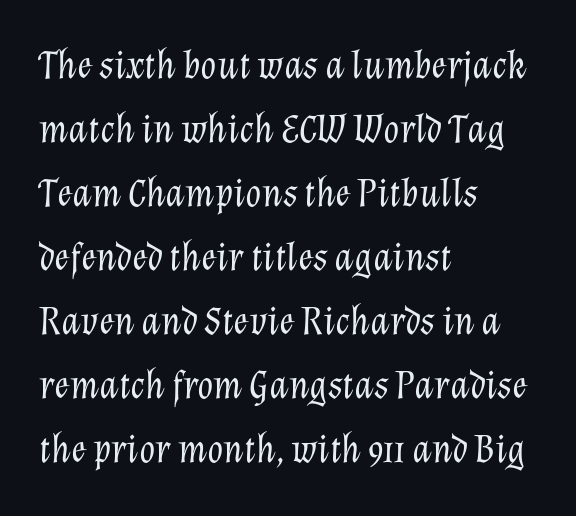
Q: Is the text bold? A: No.
Q: Is the text italic (slanted)? A: Yes, it leans right by about 12 degrees.
Q: Is the text underlined? A: No.
Q: How is the paragraph aligned? A: Left-aligned.
Q: Is the spacing between letters normal or unusually wide? A: Normal.
Q: Is the spacing between lines tight, normal or loose? A: Normal.
Q: Width (condensed, normal, or wide)? A: Normal.
Q: Stroke contrast? A: Low.
Q: x-height? A: Medium.
Q: Monospaced? A: No.
